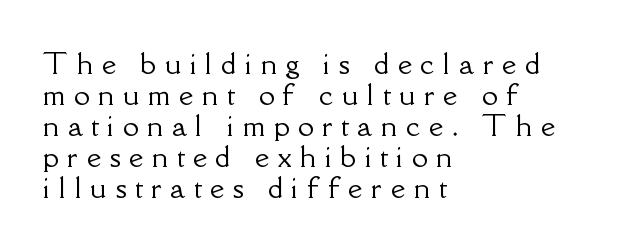
{"serif": "yes", "italic": "no", "width": "normal", "stroke_contrast": "low", "x_height": "small", "monospaced": "no", "underline": "no", "align": "left", "line_spacing": "tight", "line_spacing_ratio": 1.11, "letter_spacing": "wide", "letter_spacing_em": 0.31, "glyph_px": 28}
